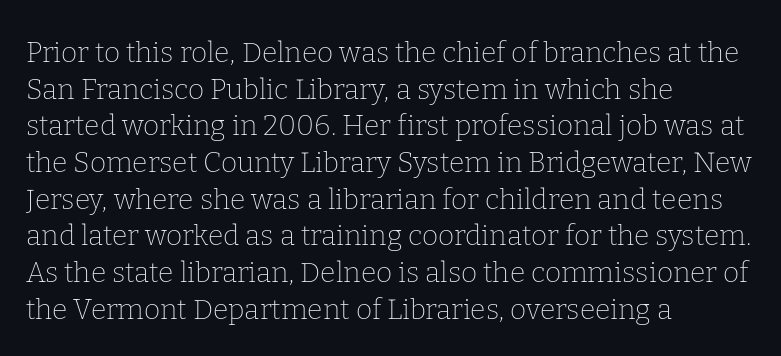
{"serif": "yes", "italic": "no", "bold": "no", "weight": "thin", "width": "normal", "stroke_contrast": "low", "x_height": "medium", "monospaced": "no", "underline": "no", "align": "left", "line_spacing": "normal", "line_spacing_ratio": 1.31, "letter_spacing": "normal", "letter_spacing_em": 0.0, "glyph_px": 28}
